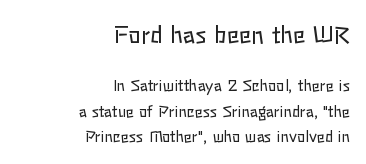
Q: Is the text bold? A: No.
Q: Is the text italic (slanted)? A: No, it is upright.
Q: Is the text underlined? A: No.
Q: How is the paragraph aligned? A: Right-aligned.
Q: Is the spacing between letters normal or unusually wide? A: Normal.
Q: Is the spacing between lines tight, normal or loose? A: Normal.
Q: Which block of text is set in a larger size, the first (top) or the second (bottom)? A: The first (top) one.
